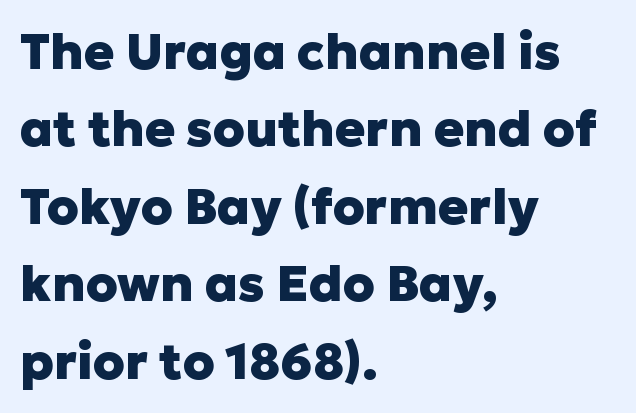
Q: Is the text bold? A: Yes.
Q: Is the text italic (slanted)? A: No, it is upright.
Q: Is the typeface a serif or a sans-serif typeface? A: Sans-serif.
Q: Is the text underlined? A: No.
Q: How is the paragraph aligned? A: Left-aligned.
Q: Is the spacing between letters normal or unusually wide? A: Normal.
Q: Is the spacing between lines tight, normal or loose? A: Normal.
Q: Width (condensed, normal, or wide)? A: Normal.
Q: Stroke contrast? A: Low.
Q: x-height? A: Medium.
Q: Monospaced? A: No.
